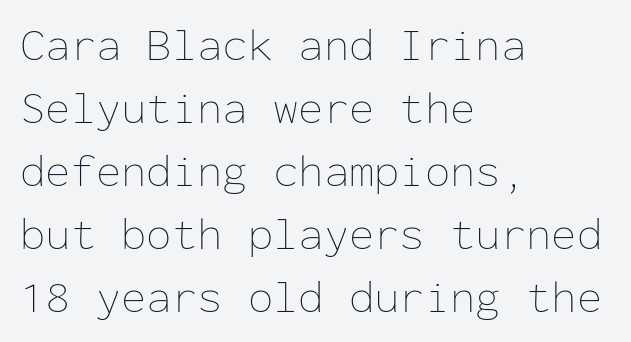
The image shows 46 px thin type, upright, monospaced; set left-aligned, normal line spacing (1.37x), normal letter spacing, not underlined; low stroke contrast and a medium x-height.
